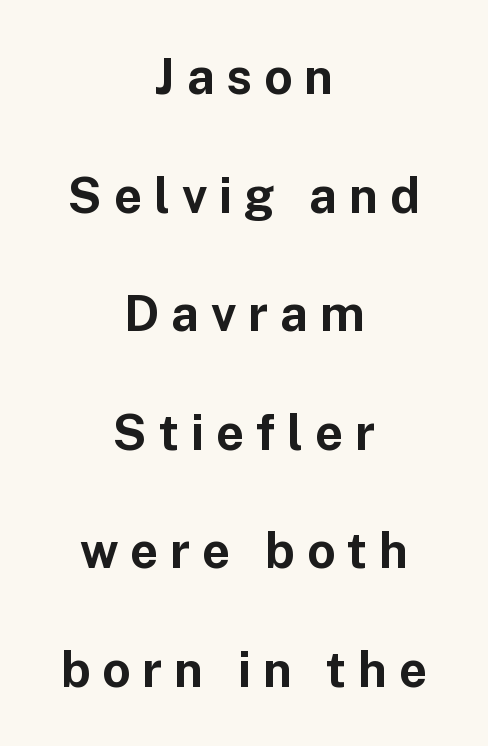
Q: Is the text bold? A: Yes.
Q: Is the text italic (slanted)? A: No, it is upright.
Q: Is the typeface a serif or a sans-serif typeface? A: Sans-serif.
Q: Is the text underlined? A: No.
Q: How is the paragraph aligned? A: Centered.
Q: Is the spacing between letters normal or unusually wide? A: Unusually wide.
Q: Is the spacing between lines tight, normal or loose? A: Loose.
Q: Width (condensed, normal, or wide)? A: Normal.
Q: Stroke contrast? A: Low.
Q: x-height? A: Medium.
Q: Monospaced? A: No.
